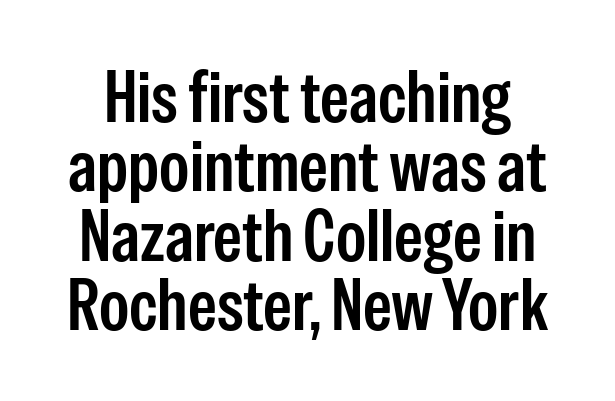
Q: Is the text italic (slanted)? A: No, it is upright.
Q: Is the typeface a serif or a sans-serif typeface? A: Sans-serif.
Q: Is the text underlined? A: No.
Q: Is the spacing between letters normal or unusually wide? A: Normal.
Q: Is the spacing between lines tight, normal or loose? A: Tight.
Q: Width (condensed, normal, or wide)? A: Condensed.
Q: Stroke contrast? A: Low.
Q: x-height? A: Medium.
Q: Monospaced? A: No.
